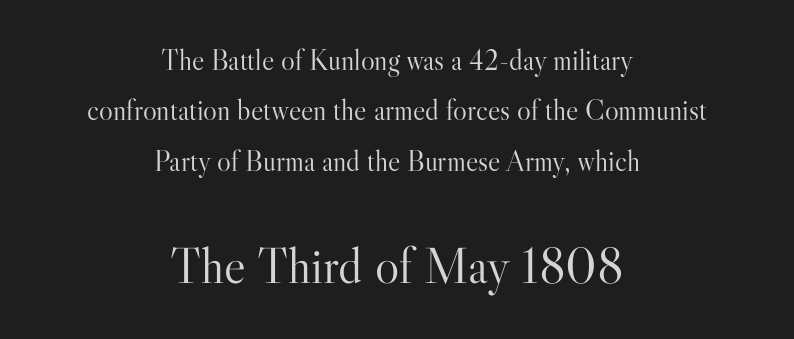
Q: Is the text bold? A: No.
Q: Is the text italic (slanted)? A: No, it is upright.
Q: Is the typeface a serif or a sans-serif typeface? A: Serif.
Q: Is the text underlined? A: No.
Q: How is the paragraph aligned? A: Centered.
Q: Is the spacing between letters normal or unusually wide? A: Normal.
Q: Which block of text is set in a larger size, the first (top) or the second (bottom)? A: The second (bottom) one.
Q: Width (condensed, normal, or wide)? A: Normal.
Q: Stroke contrast? A: High.
Q: x-height? A: Small.
Q: Monospaced? A: No.
